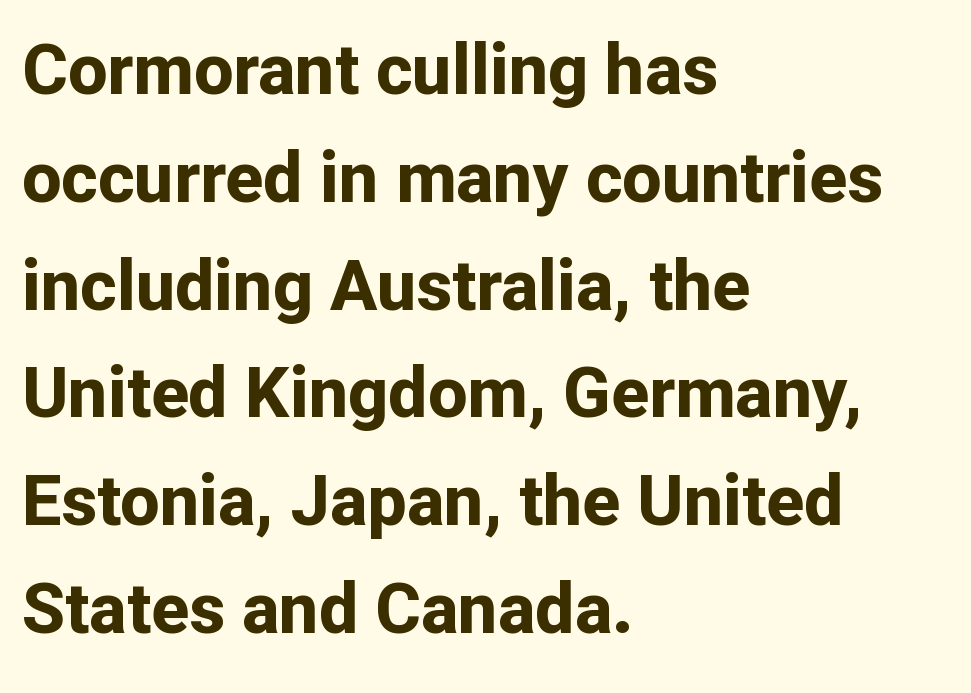
The image shows 70 px bold sans-serif type, upright; set left-aligned, normal line spacing (1.54x), normal letter spacing, not underlined; low stroke contrast and a medium x-height.
